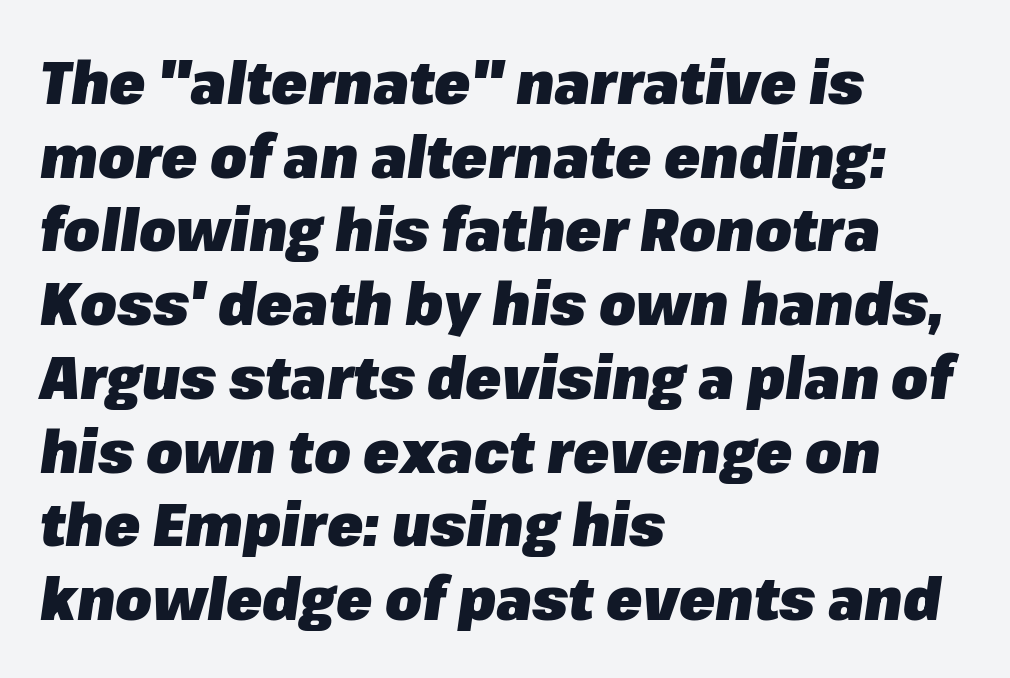
The image shows 59 px heavy type, italic (leaning right); set left-aligned, normal line spacing (1.25x), normal letter spacing, not underlined; low stroke contrast and a medium x-height.
